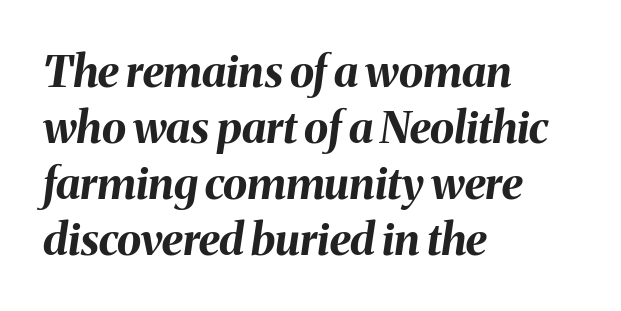
The image shows 44 px bold type, italic (leaning right); set left-aligned, normal line spacing (1.27x), normal letter spacing, not underlined; medium stroke contrast and a medium x-height.
